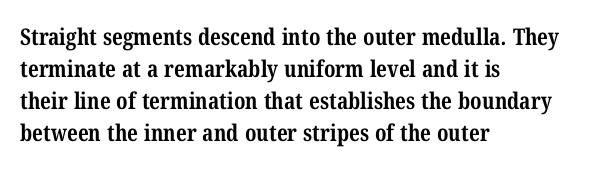
The image shows 23 px bold type; set left-aligned, normal line spacing (1.39x), normal letter spacing, not underlined.
